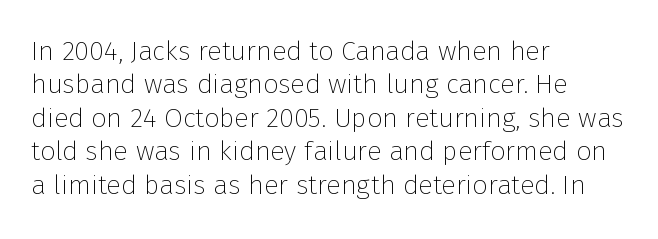
Q: Is the text bold? A: No.
Q: Is the text italic (slanted)? A: No, it is upright.
Q: Is the text underlined? A: No.
Q: How is the paragraph aligned? A: Left-aligned.
Q: Is the spacing between letters normal or unusually wide? A: Normal.
